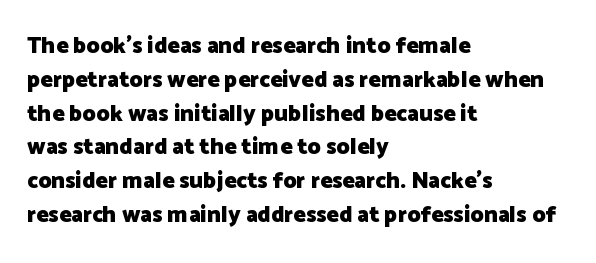
The image shows 23 px bold type, upright; set left-aligned, normal line spacing (1.47x), normal letter spacing, not underlined.
